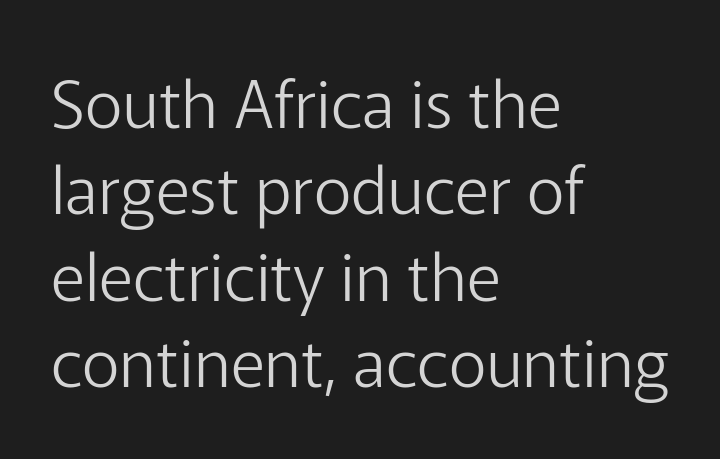
The image shows 66 px light sans-serif type, upright; set left-aligned, normal line spacing (1.31x), normal letter spacing, not underlined; low stroke contrast and a medium x-height.
